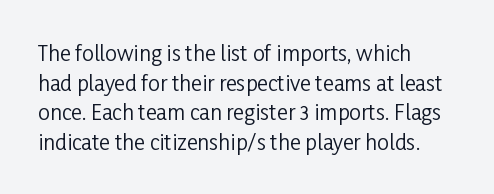
The image shows 21 px text type, upright; set left-aligned, normal line spacing (1.41x), normal letter spacing, not underlined.
